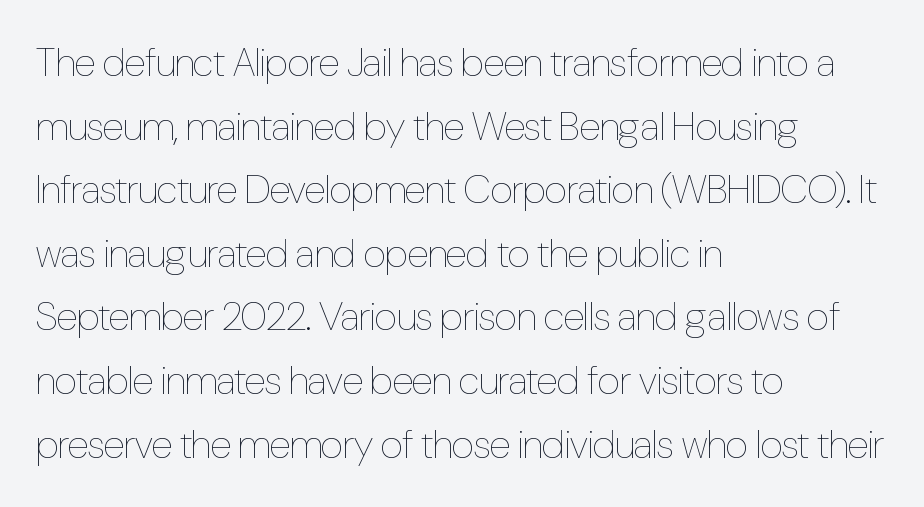
Only glyphs here, with clear space below each row. You could not count columns in this text — the font is proportionally spaced. Each line starts at the same left margin while the right side varies. Horizontal bands of white between lines are of average thickness. Quick note: not italic, upright.
